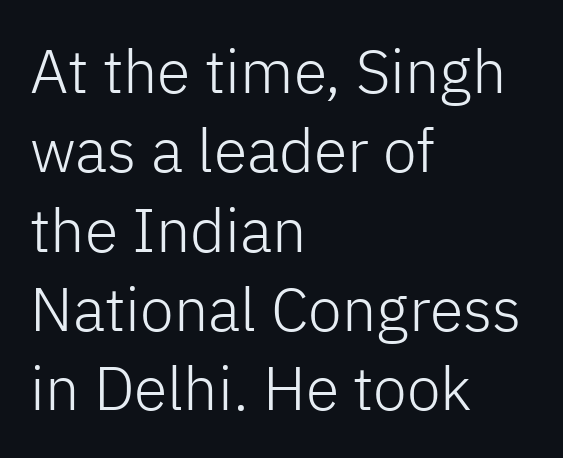
Q: Is the text bold? A: No.
Q: Is the text italic (slanted)? A: No, it is upright.
Q: Is the typeface a serif or a sans-serif typeface? A: Sans-serif.
Q: Is the text underlined? A: No.
Q: How is the paragraph aligned? A: Left-aligned.
Q: Is the spacing between letters normal or unusually wide? A: Normal.
Q: Is the spacing between lines tight, normal or loose? A: Normal.
Q: Width (condensed, normal, or wide)? A: Normal.
Q: Stroke contrast? A: Low.
Q: x-height? A: Medium.
Q: Monospaced? A: No.
